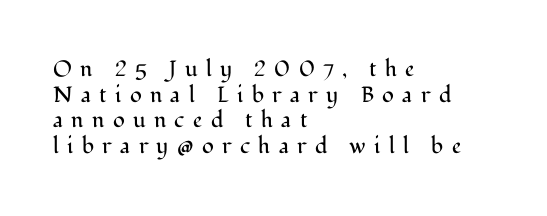
The image shows 22 px text type, upright; set left-aligned, line spacing 1.17x, unusually wide letter spacing (+0.38 em), not underlined.
